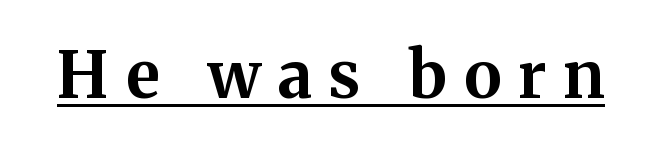
{"serif": "yes", "italic": "no", "bold": "yes", "weight": "bold", "width": "normal", "stroke_contrast": "medium", "x_height": "medium", "monospaced": "no", "underline": "yes", "letter_spacing": "wide", "letter_spacing_em": 0.27, "glyph_px": 64}
